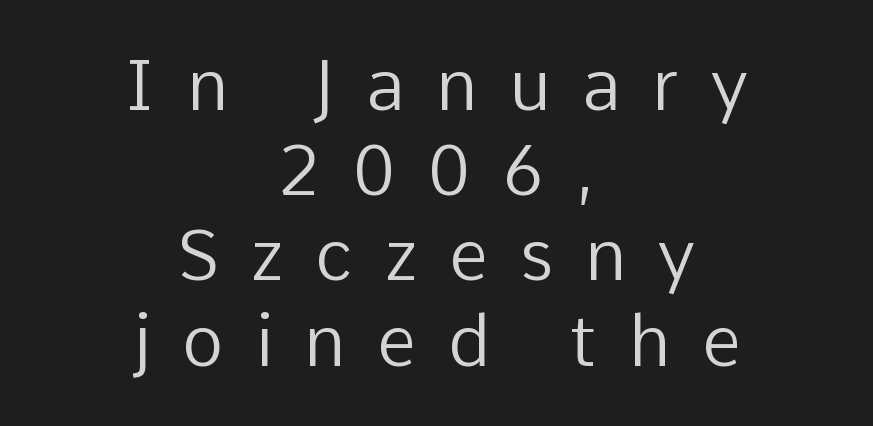
{"serif": "no", "italic": "no", "bold": "no", "weight": "regular", "width": "normal", "stroke_contrast": "low", "x_height": "medium", "monospaced": "no", "underline": "no", "align": "center", "line_spacing_ratio": 1.2, "letter_spacing": "wide", "letter_spacing_em": 0.44, "glyph_px": 71}
